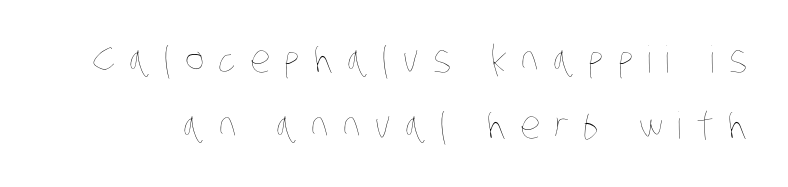
Q: Is the text bold? A: No.
Q: Is the text underlined? A: No.
Q: Is the spacing between letters normal or unusually wide? A: Unusually wide.
Q: Width (condensed, normal, or wide)? A: Condensed.
Q: Stroke contrast? A: Low.
Q: x-height? A: Large.
Q: Monospaced? A: No.
